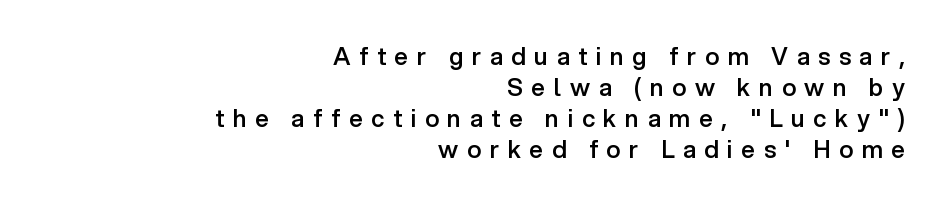
Q: Is the text bold? A: Semi-bold.
Q: Is the text italic (slanted)? A: No, it is upright.
Q: Is the text underlined? A: No.
Q: How is the paragraph aligned? A: Right-aligned.
Q: Is the spacing between letters normal or unusually wide? A: Unusually wide.
Q: Is the spacing between lines tight, normal or loose? A: Normal.
